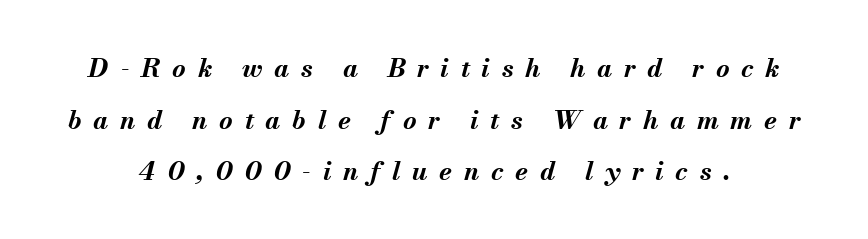
The type is letterspaced generously, with wide tracking. Weight check: bold — yes, fully. The specimen reads as italic at a glance. Students, observe: this is what heavily led, spacious text looks like. The strip under each line holds only bare page.
